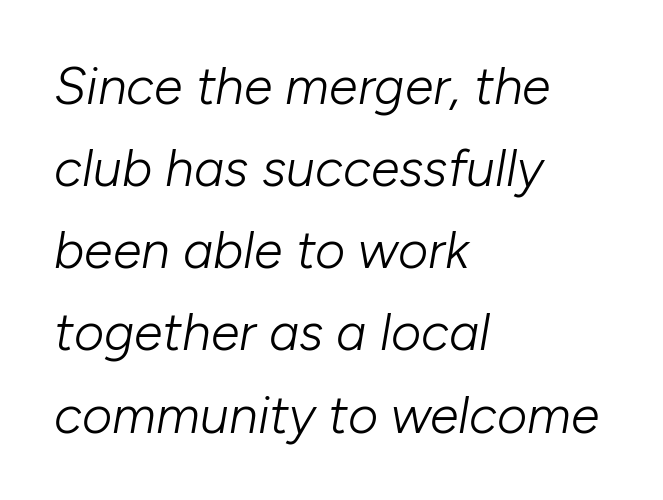
{"italic": "yes", "lean": "right", "slant_degrees": 10, "bold": "no", "weight": "light", "width": "normal", "stroke_contrast": "low", "x_height": "medium", "monospaced": "no", "underline": "no", "align": "left", "line_spacing": "normal", "line_spacing_ratio": 1.58, "letter_spacing": "normal", "letter_spacing_em": 0.0, "glyph_px": 52}
